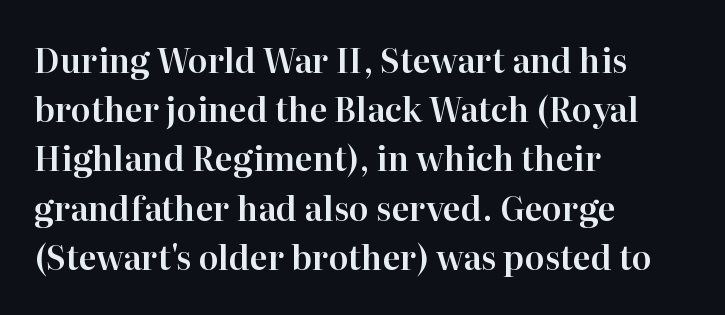
Q: Is the text italic (slanted)? A: No, it is upright.
Q: Is the typeface a serif or a sans-serif typeface? A: Serif.
Q: Is the text underlined? A: No.
Q: How is the paragraph aligned? A: Left-aligned.
Q: Is the spacing between letters normal or unusually wide? A: Normal.
Q: Is the spacing between lines tight, normal or loose? A: Normal.
Q: Width (condensed, normal, or wide)? A: Normal.
Q: Stroke contrast? A: High.
Q: x-height? A: Medium.
Q: Monospaced? A: No.
